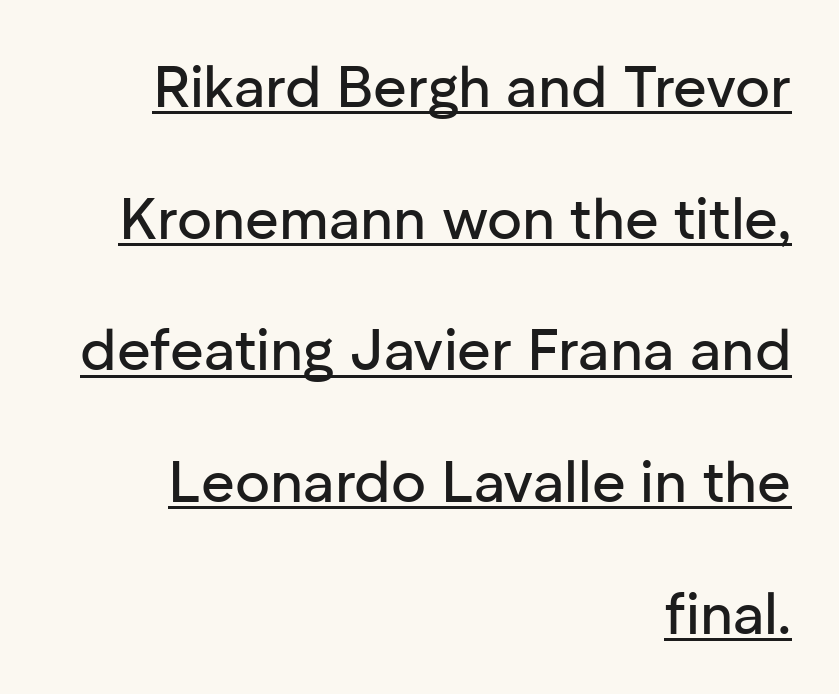
Q: Is the text italic (slanted)? A: No, it is upright.
Q: Is the typeface a serif or a sans-serif typeface? A: Sans-serif.
Q: Is the text underlined? A: Yes.
Q: How is the paragraph aligned? A: Right-aligned.
Q: Is the spacing between letters normal or unusually wide? A: Normal.
Q: Is the spacing between lines tight, normal or loose? A: Loose.
Q: Width (condensed, normal, or wide)? A: Normal.
Q: Stroke contrast? A: Low.
Q: x-height? A: Medium.
Q: Monospaced? A: No.
